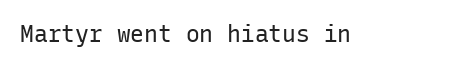
The image shows 23 px text type, upright; set normal letter spacing, not underlined.
